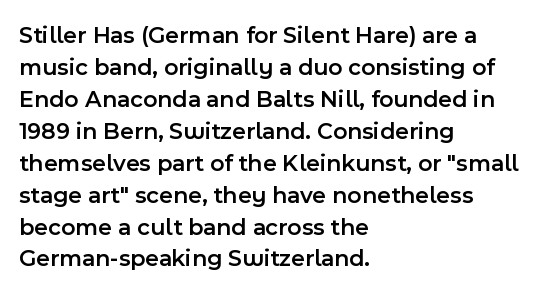
Q: Is the text bold? A: Semi-bold.
Q: Is the text italic (slanted)? A: No, it is upright.
Q: Is the text underlined? A: No.
Q: How is the paragraph aligned? A: Left-aligned.
Q: Is the spacing between letters normal or unusually wide? A: Normal.
Q: Is the spacing between lines tight, normal or loose? A: Normal.
